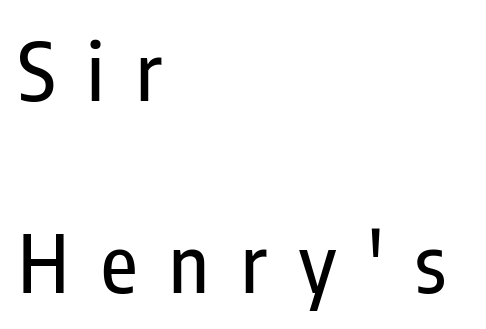
Q: Is the text italic (slanted)? A: No, it is upright.
Q: Is the typeface a serif or a sans-serif typeface? A: Sans-serif.
Q: Is the text underlined? A: No.
Q: How is the paragraph aligned? A: Left-aligned.
Q: Is the spacing between letters normal or unusually wide? A: Unusually wide.
Q: Is the spacing between lines tight, normal or loose? A: Loose.
Q: Width (condensed, normal, or wide)? A: Condensed.
Q: Stroke contrast? A: Low.
Q: x-height? A: Medium.
Q: Monospaced? A: No.
